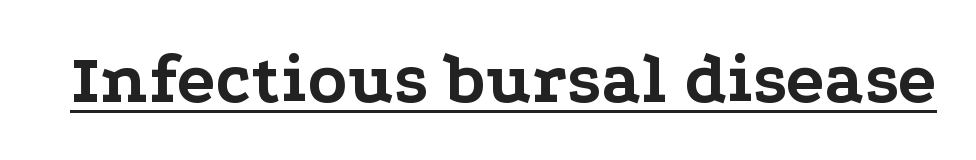
Q: Is the text bold? A: Yes.
Q: Is the text italic (slanted)? A: No, it is upright.
Q: Is the typeface a serif or a sans-serif typeface? A: Serif.
Q: Is the text underlined? A: Yes.
Q: Is the spacing between letters normal or unusually wide? A: Normal.
Q: Width (condensed, normal, or wide)? A: Wide.
Q: Stroke contrast? A: Low.
Q: x-height? A: Medium.
Q: Monospaced? A: No.
